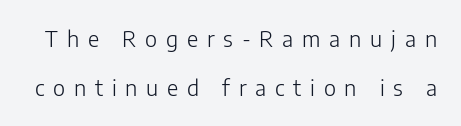
The image shows 22 px text type, upright; set loose line spacing (2.25x), unusually wide letter spacing (+0.4 em), not underlined.
